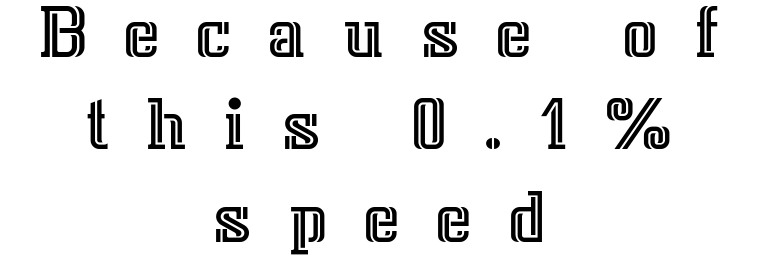
{"italic": "no", "width": "normal", "x_height": "medium", "monospaced": "no", "underline": "no", "align": "center", "line_spacing_ratio": 1.17, "letter_spacing": "wide", "letter_spacing_em": 0.45, "glyph_px": 79}
